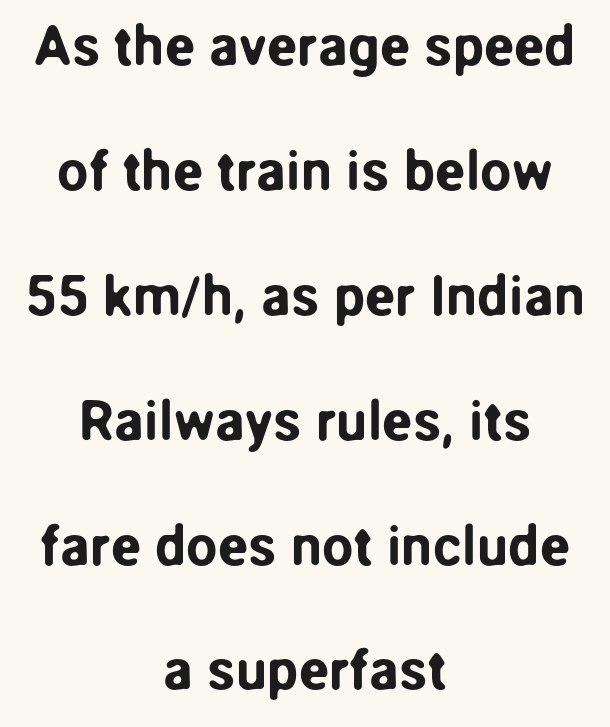
Q: Is the text italic (slanted)? A: No, it is upright.
Q: Is the typeface a serif or a sans-serif typeface? A: Sans-serif.
Q: Is the text underlined? A: No.
Q: How is the paragraph aligned? A: Centered.
Q: Is the spacing between letters normal or unusually wide? A: Normal.
Q: Is the spacing between lines tight, normal or loose? A: Loose.
Q: Width (condensed, normal, or wide)? A: Normal.
Q: Stroke contrast? A: Low.
Q: x-height? A: Medium.
Q: Monospaced? A: No.
